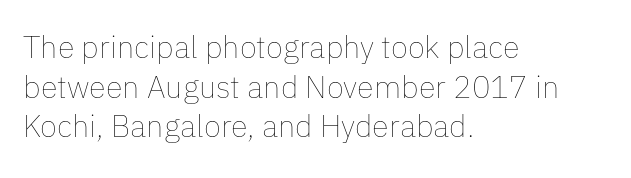
{"italic": "no", "bold": "no", "weight": "thin", "width": "normal", "stroke_contrast": "low", "x_height": "medium", "monospaced": "no", "underline": "no", "align": "left", "line_spacing": "normal", "line_spacing_ratio": 1.28, "letter_spacing": "normal", "letter_spacing_em": 0.0, "glyph_px": 31}
